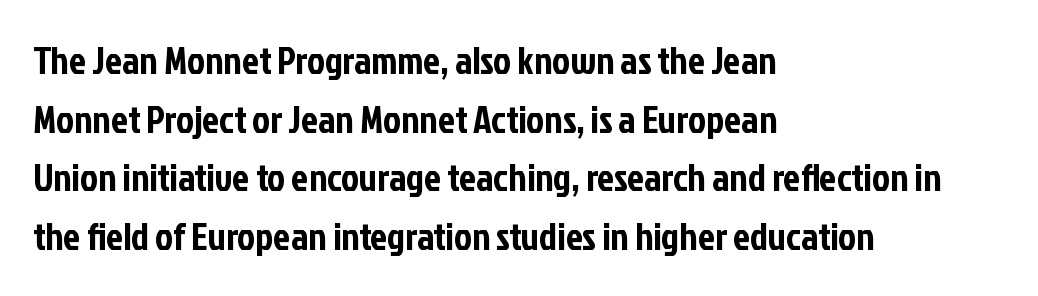
The image shows 38 px condensed sans-serif type, upright; set left-aligned, normal line spacing (1.54x), normal letter spacing, not underlined; low stroke contrast and a medium x-height.
